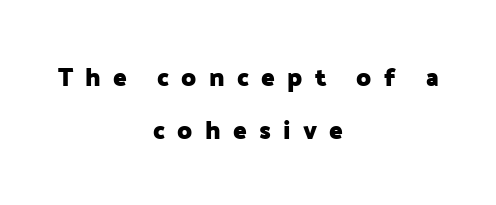
The image shows 25 px bold type, upright; set centered, loose line spacing (2.11x), unusually wide letter spacing (+0.49 em), not underlined.
